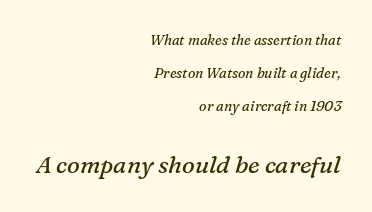
The image shows 24 px text type, italic (leaning right); set right-aligned, loose line spacing (2.36x), normal letter spacing, not underlined; the second (bottom) block is 1.71x larger.
